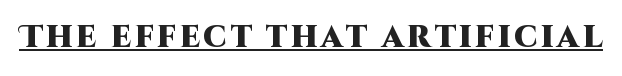
The image shows 30 px heavy sans-serif type, upright; set underlined; high stroke contrast and a large x-height.
